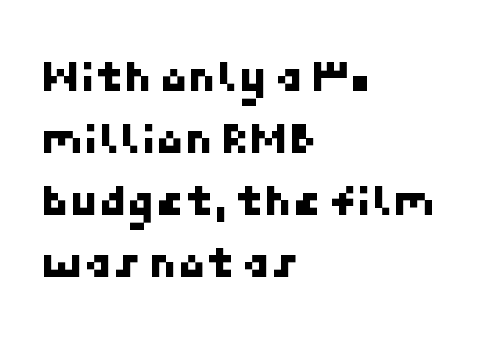
The image shows 46 px sans-serif type; set left-aligned, normal line spacing (1.35x), normal letter spacing, not underlined; low stroke contrast and a medium x-height.
